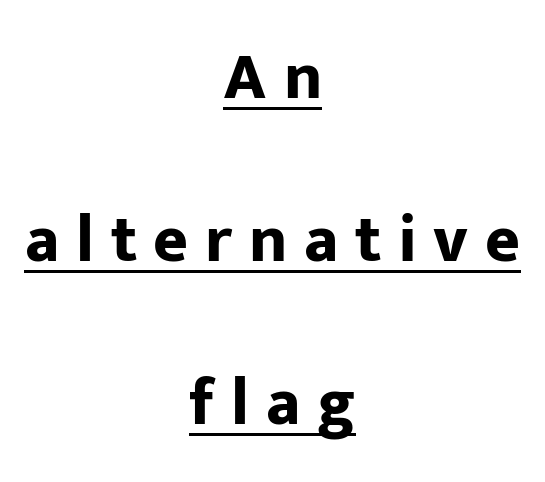
{"serif": "no", "italic": "no", "bold": "yes", "weight": "bold", "width": "normal", "stroke_contrast": "low", "x_height": "medium", "monospaced": "no", "underline": "yes", "align": "center", "line_spacing": "loose", "line_spacing_ratio": 2.43, "letter_spacing": "wide", "letter_spacing_em": 0.25, "glyph_px": 67}
